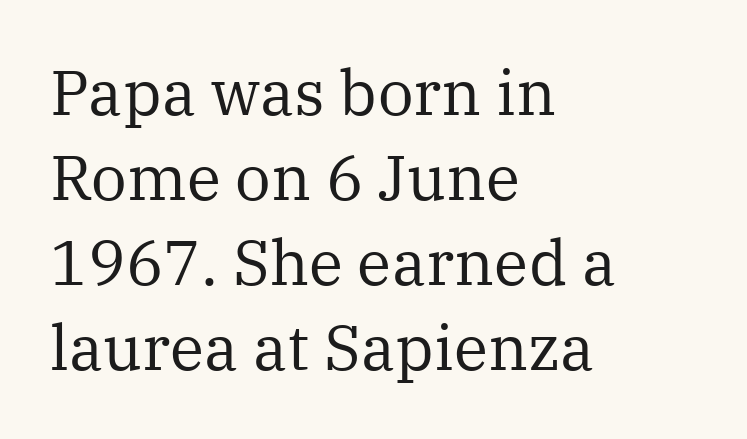
The type family on display is of the serif kind. Interline gaps are of average width in this sample. Is the stroke heavy? The answer is a plain regular-or-lighter. The lines in this sample share a left origin and differ only in where they stop. Here the designer chose a conventional face with non-uniform glyph widths.
